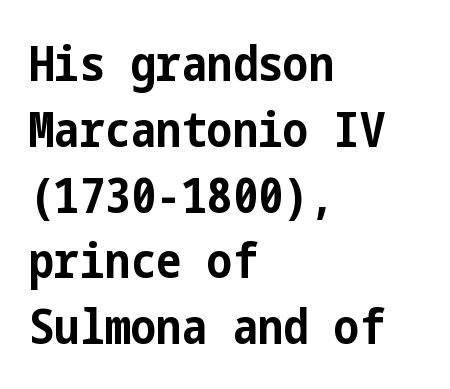
Q: Is the text bold? A: Yes.
Q: Is the text italic (slanted)? A: No, it is upright.
Q: Is the typeface a serif or a sans-serif typeface? A: Sans-serif.
Q: Is the text underlined? A: No.
Q: How is the paragraph aligned? A: Left-aligned.
Q: Is the spacing between letters normal or unusually wide? A: Normal.
Q: Is the spacing between lines tight, normal or loose? A: Normal.
Q: Width (condensed, normal, or wide)? A: Condensed.
Q: Stroke contrast? A: Low.
Q: x-height? A: Medium.
